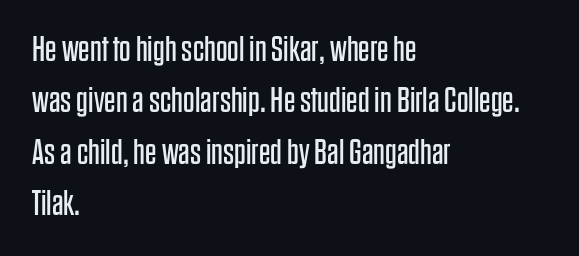
The image shows 36 px regular-weight, condensed sans-serif type, upright; set left-aligned, normal line spacing (1.43x), normal letter spacing, not underlined; low stroke contrast and a large x-height.
